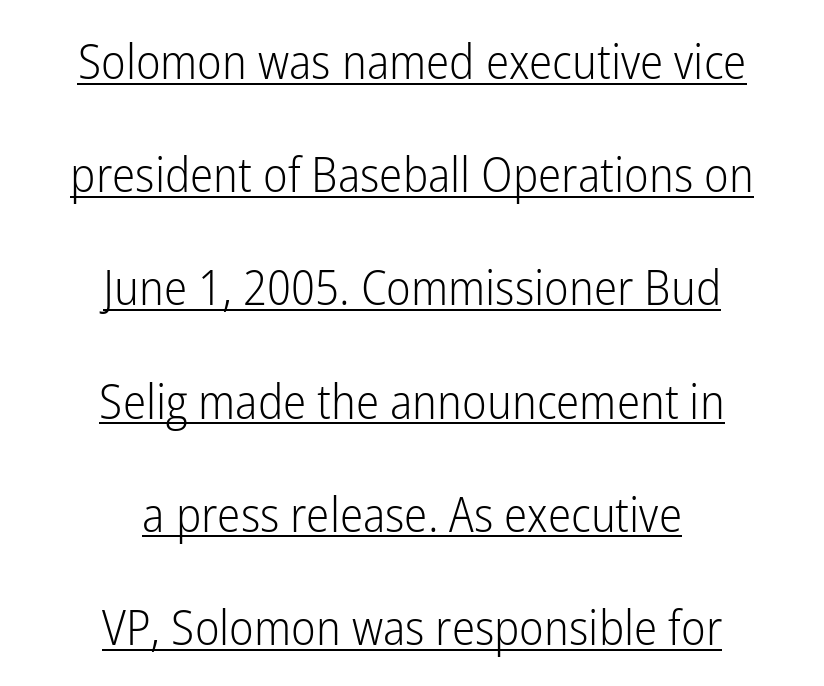
{"serif": "no", "italic": "no", "bold": "no", "weight": "light", "width": "condensed", "stroke_contrast": "low", "x_height": "medium", "monospaced": "no", "underline": "yes", "align": "center", "line_spacing": "loose", "line_spacing_ratio": 2.31, "letter_spacing": "normal", "letter_spacing_em": 0.0, "glyph_px": 49}
